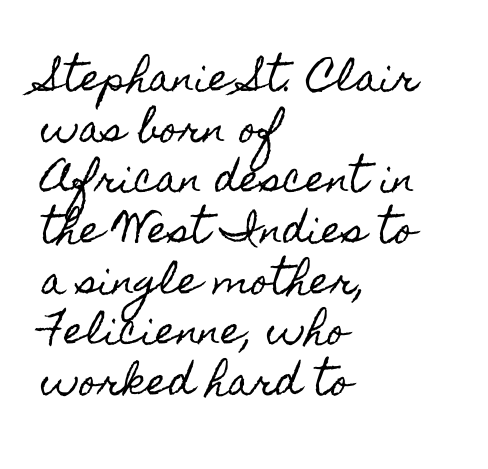
The image shows 37 px condensed type; set left-aligned, normal line spacing (1.37x), normal letter spacing, not underlined; a small x-height.
